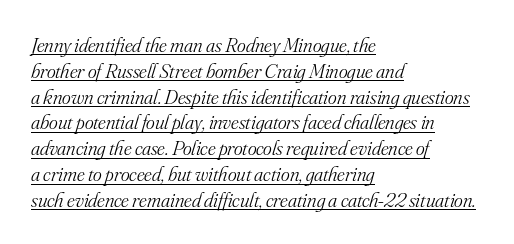
{"italic": "yes", "lean": "right", "slant_degrees": 16, "bold": "no", "underline": "yes", "align": "left", "line_spacing_ratio": 1.23, "letter_spacing": "normal", "letter_spacing_em": 0.0, "glyph_px": 21}
